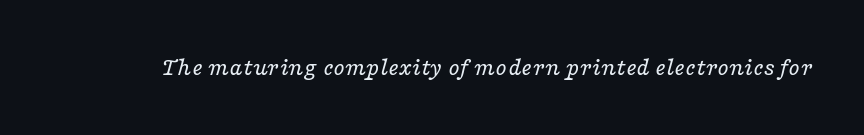
This rendering leaves character spacing at its baseline value. No letter is thick-stroked: the sample isn't bold. Descenders hang freely into open space. Every character sits at an angle, as italics do.
